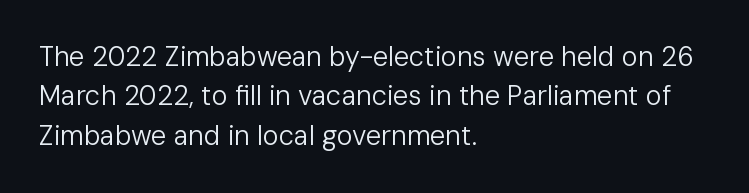
The image shows 27 px text type, upright; set left-aligned, normal line spacing (1.46x), normal letter spacing, not underlined.
